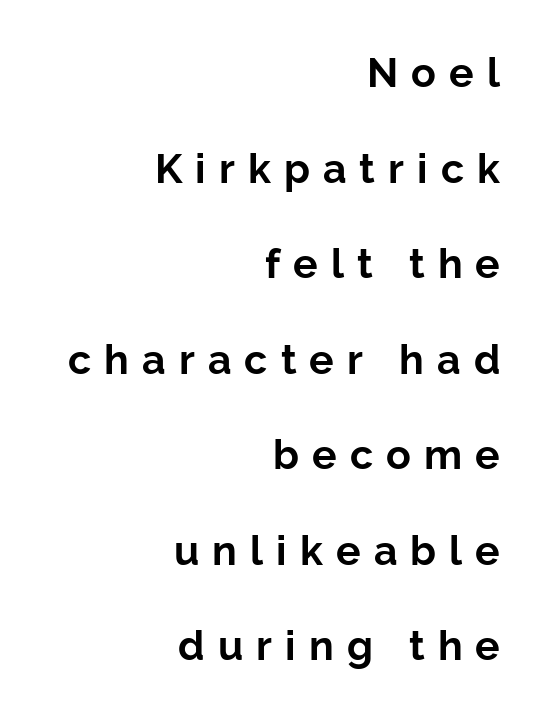
Think of a printed novel: that variable character pitch is what you see here. The letterforms stand isolated, each surrounded by extra space. I'd call this a sans setting — the letters go barefoot. The area under the type is left untouched. Alignment: flush right.
